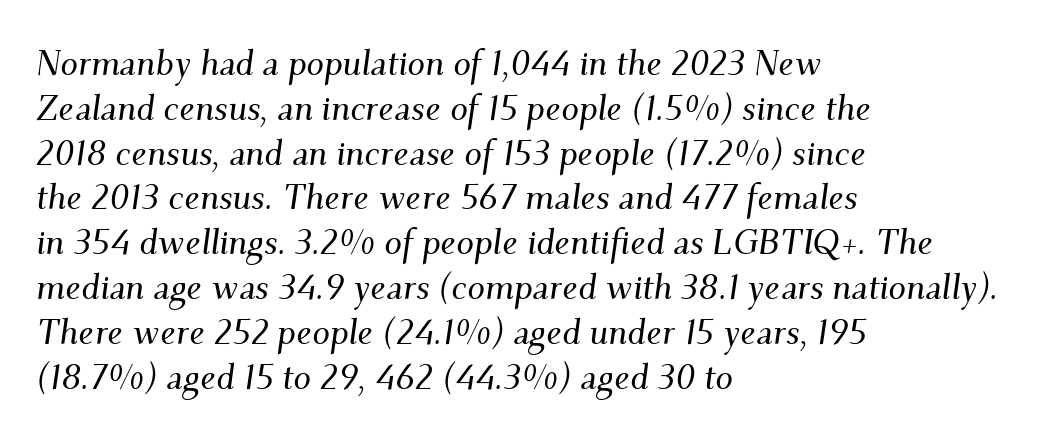
{"serif": "yes", "italic": "yes", "lean": "right", "slant_degrees": 9, "width": "normal", "stroke_contrast": "medium", "x_height": "small", "monospaced": "no", "underline": "no", "align": "left", "line_spacing": "normal", "line_spacing_ratio": 1.28, "letter_spacing": "normal", "letter_spacing_em": 0.0, "glyph_px": 35}
